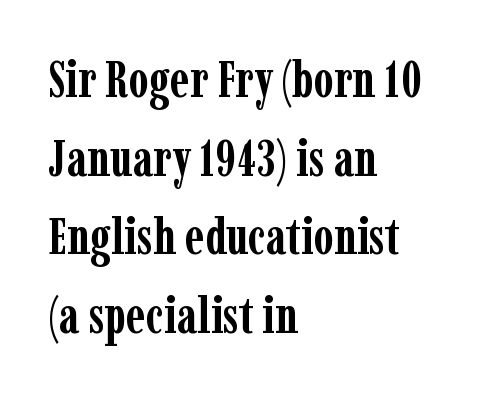
{"serif": "yes", "italic": "no", "bold": "yes", "weight": "semibold", "width": "condensed", "stroke_contrast": "low", "x_height": "medium", "monospaced": "no", "underline": "no", "align": "left", "line_spacing": "normal", "line_spacing_ratio": 1.54, "letter_spacing": "normal", "letter_spacing_em": 0.0, "glyph_px": 51}
